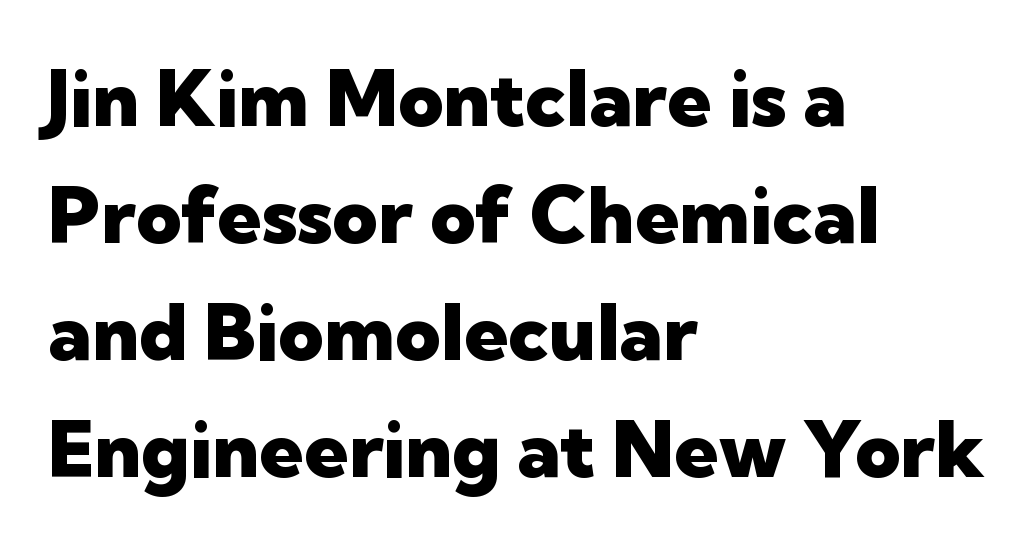
The image shows 79 px heavy sans-serif type, upright; set left-aligned, normal line spacing (1.48x), normal letter spacing, not underlined; low stroke contrast and a medium x-height.
